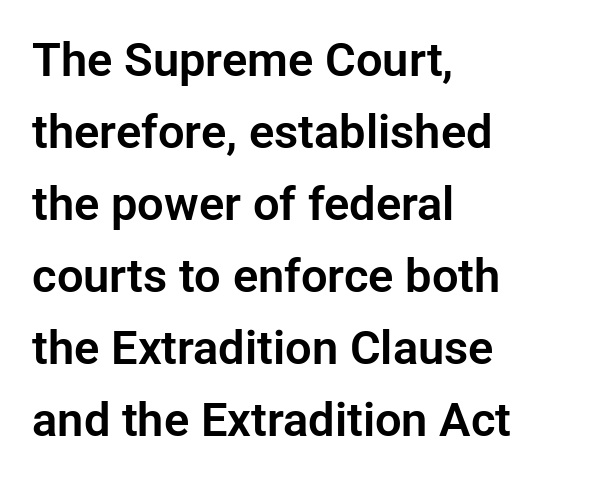
{"serif": "no", "italic": "no", "width": "normal", "stroke_contrast": "low", "x_height": "medium", "monospaced": "no", "underline": "no", "align": "left", "line_spacing": "normal", "line_spacing_ratio": 1.53, "letter_spacing": "normal", "letter_spacing_em": 0.0, "glyph_px": 47}
